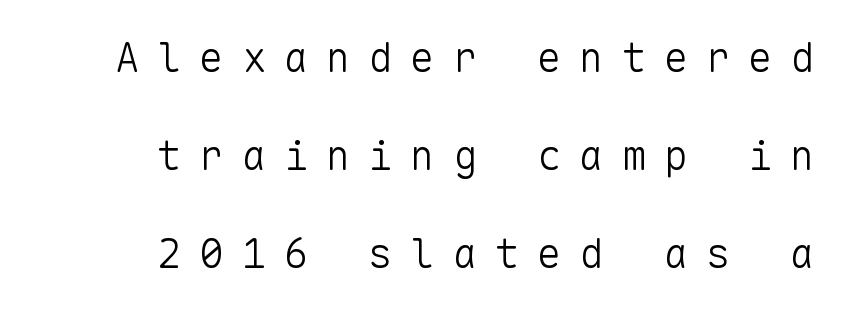
Q: Is the text bold? A: No.
Q: Is the text italic (slanted)? A: No, it is upright.
Q: Is the typeface a serif or a sans-serif typeface? A: Sans-serif.
Q: Is the text underlined? A: No.
Q: How is the paragraph aligned? A: Right-aligned.
Q: Is the spacing between letters normal or unusually wide? A: Unusually wide.
Q: Is the spacing between lines tight, normal or loose? A: Loose.
Q: Width (condensed, normal, or wide)? A: Normal.
Q: Stroke contrast? A: Low.
Q: x-height? A: Medium.
Q: Monospaced? A: Yes.
